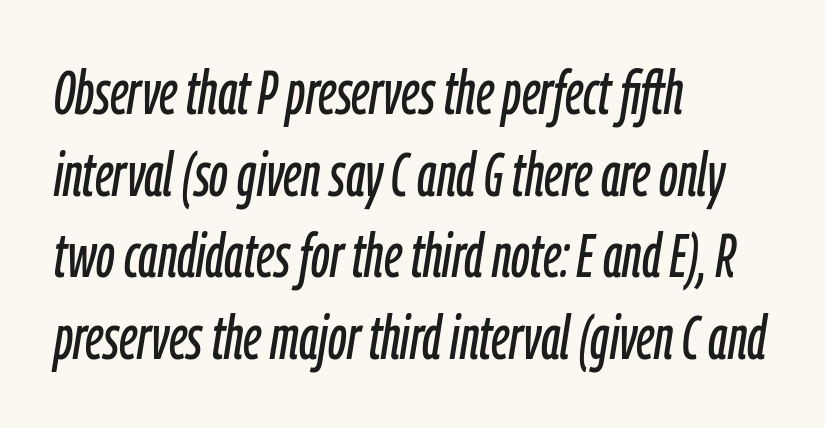
The image shows 61 px condensed type, italic (leaning right); set left-aligned, normal line spacing (1.34x), normal letter spacing, not underlined; low stroke contrast and a medium x-height.
